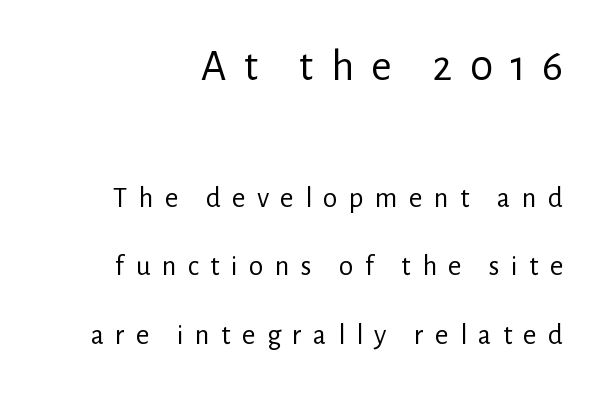
{"serif": "no", "italic": "no", "bold": "no", "weight": "regular", "width": "normal", "stroke_contrast": "low", "x_height": "medium", "monospaced": "no", "underline": "no", "align": "right", "line_spacing": "loose", "line_spacing_ratio": 2.36, "letter_spacing": "wide", "letter_spacing_em": 0.39, "larger_block": "first", "size_ratio": 1.52, "glyph_px": 44}
